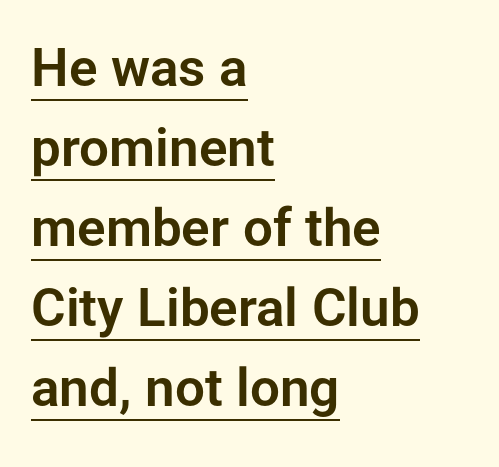
Q: Is the text italic (slanted)? A: No, it is upright.
Q: Is the typeface a serif or a sans-serif typeface? A: Sans-serif.
Q: Is the text underlined? A: Yes.
Q: How is the paragraph aligned? A: Left-aligned.
Q: Is the spacing between letters normal or unusually wide? A: Normal.
Q: Is the spacing between lines tight, normal or loose? A: Normal.
Q: Width (condensed, normal, or wide)? A: Normal.
Q: Stroke contrast? A: Low.
Q: x-height? A: Medium.
Q: Monospaced? A: No.
